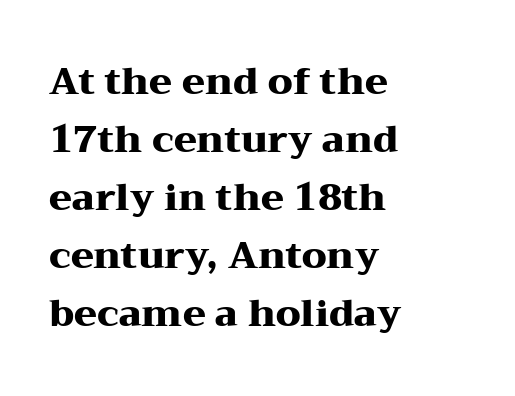
Q: Is the text bold? A: Yes.
Q: Is the text italic (slanted)? A: No, it is upright.
Q: Is the typeface a serif or a sans-serif typeface? A: Serif.
Q: Is the text underlined? A: No.
Q: How is the paragraph aligned? A: Left-aligned.
Q: Is the spacing between letters normal or unusually wide? A: Normal.
Q: Is the spacing between lines tight, normal or loose? A: Normal.
Q: Width (condensed, normal, or wide)? A: Wide.
Q: Stroke contrast? A: Medium.
Q: x-height? A: Medium.
Q: Monospaced? A: No.
